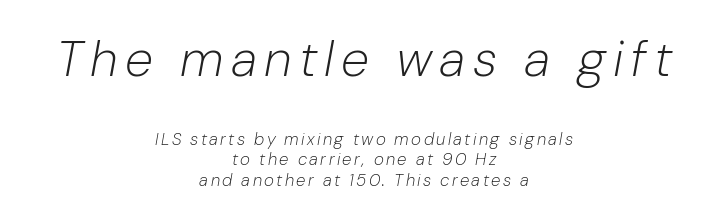
{"italic": "yes", "lean": "right", "slant_degrees": 10, "bold": "no", "weight": "light", "width": "normal", "stroke_contrast": "low", "x_height": "medium", "monospaced": "no", "underline": "no", "align": "center", "line_spacing_ratio": 1.21, "larger_block": "first", "size_ratio": 3.0, "glyph_px": 51}
